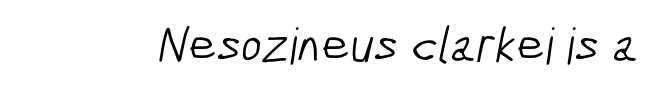
{"serif": "no", "bold": "no", "weight": "light", "width": "condensed", "stroke_contrast": "low", "x_height": "medium", "monospaced": "no", "underline": "no", "letter_spacing": "normal", "letter_spacing_em": 0.0, "glyph_px": 50}
